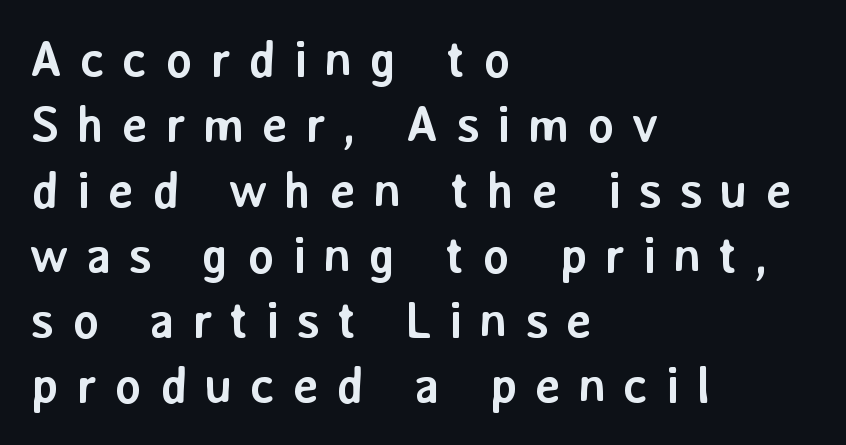
The image shows 51 px semibold sans-serif type, upright; set left-aligned, normal line spacing (1.28x), unusually wide letter spacing (+0.33 em), not underlined; low stroke contrast and a medium x-height.
